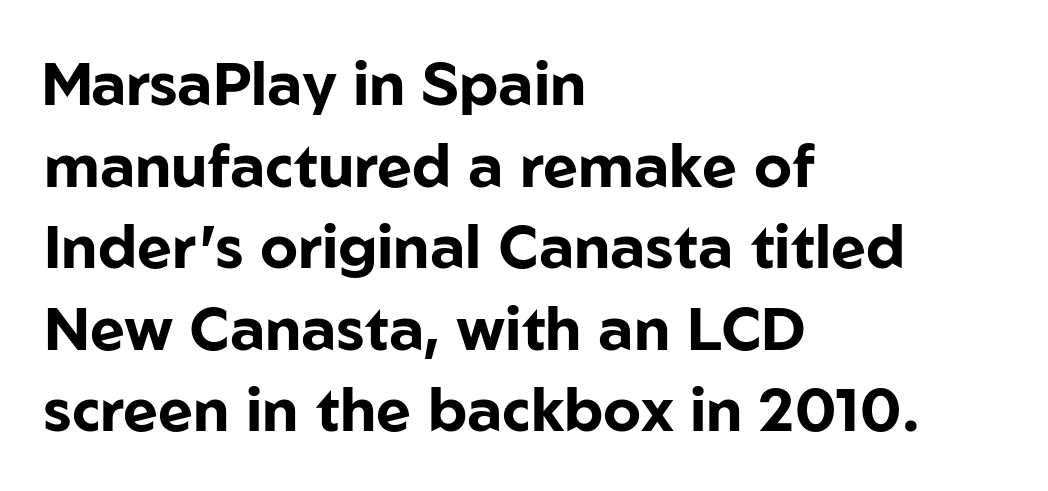
{"serif": "no", "italic": "no", "bold": "yes", "weight": "bold", "width": "normal", "stroke_contrast": "low", "x_height": "medium", "monospaced": "no", "underline": "no", "align": "left", "line_spacing": "normal", "line_spacing_ratio": 1.36, "letter_spacing": "normal", "letter_spacing_em": 0.0, "glyph_px": 60}
